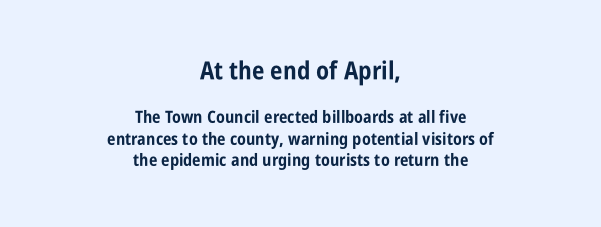
Words float on clear page, feet unadorned. This is the regular roman posture of the typeface. The passage shown has conventional tracking throughout. Vertical spacing — default. If you squint, the top block still reads clearly — it's the larger of the two.
